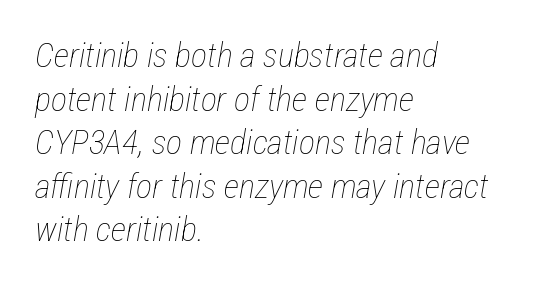
The image shows 34 px thin, condensed type, italic (leaning right); set left-aligned, normal line spacing (1.28x), normal letter spacing, not underlined; low stroke contrast and a medium x-height.
